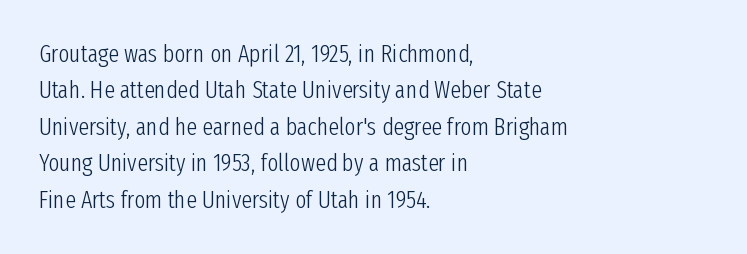
Q: Is the text bold? A: No.
Q: Is the text italic (slanted)? A: No, it is upright.
Q: Is the text underlined? A: No.
Q: How is the paragraph aligned? A: Left-aligned.
Q: Is the spacing between letters normal or unusually wide? A: Normal.
Q: Is the spacing between lines tight, normal or loose? A: Normal.
